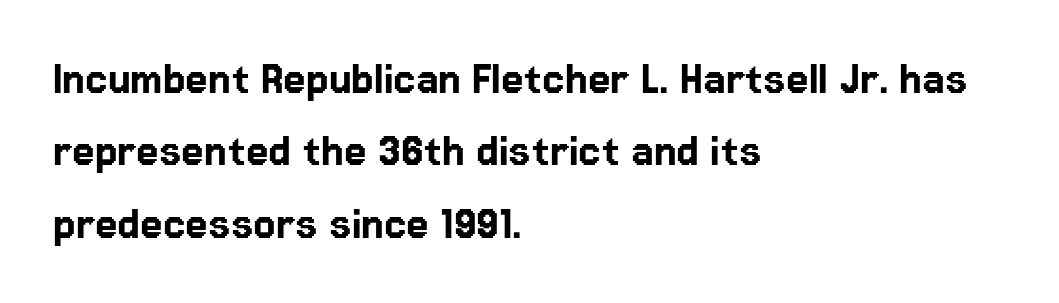
{"serif": "no", "italic": "no", "width": "normal", "stroke_contrast": "low", "x_height": "medium", "monospaced": "no", "underline": "no", "align": "left", "line_spacing": "normal", "line_spacing_ratio": 1.42, "letter_spacing": "normal", "letter_spacing_em": 0.0, "glyph_px": 51}
